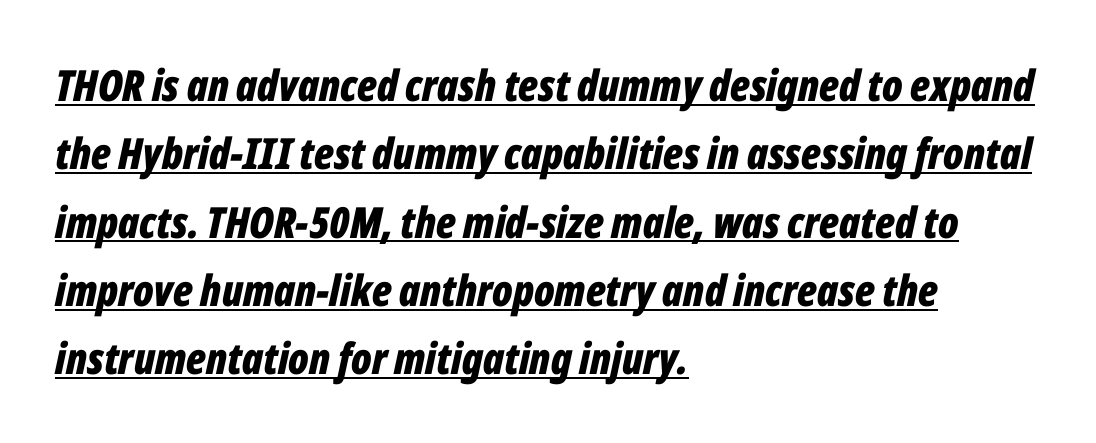
{"italic": "yes", "lean": "right", "slant_degrees": 12, "bold": "yes", "weight": "bold", "width": "condensed", "stroke_contrast": "low", "x_height": "medium", "monospaced": "no", "underline": "yes", "align": "left", "line_spacing": "normal", "line_spacing_ratio": 1.59, "letter_spacing": "normal", "letter_spacing_em": 0.0, "glyph_px": 43}
